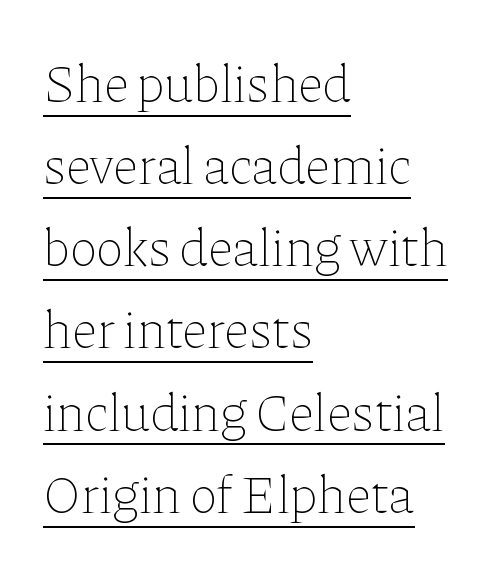
{"italic": "no", "bold": "no", "weight": "thin", "width": "normal", "stroke_contrast": "low", "x_height": "medium", "monospaced": "no", "underline": "yes", "align": "left", "line_spacing": "normal", "line_spacing_ratio": 1.55, "letter_spacing": "normal", "letter_spacing_em": 0.0, "glyph_px": 53}
